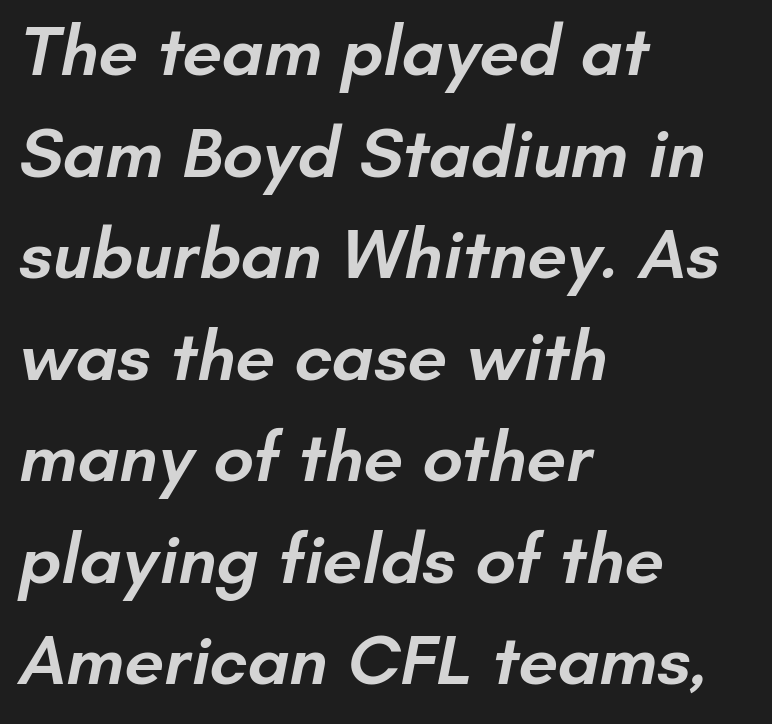
{"serif": "no", "bold": "semi", "weight": "semibold", "width": "normal", "stroke_contrast": "low", "x_height": "small", "monospaced": "no", "underline": "no", "align": "left", "line_spacing": "normal", "line_spacing_ratio": 1.43, "letter_spacing": "normal", "letter_spacing_em": 0.0, "glyph_px": 71}
